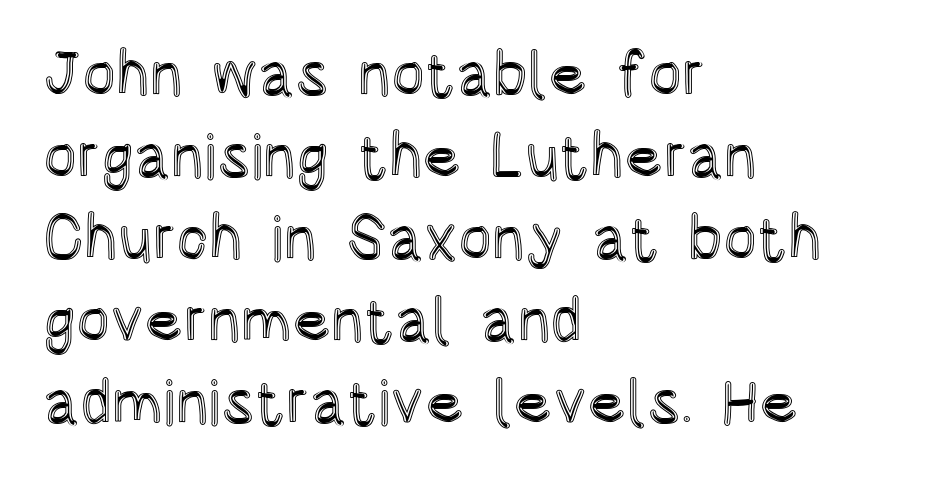
{"italic": "no", "width": "condensed", "x_height": "large", "monospaced": "no", "underline": "no", "align": "left", "line_spacing": "normal", "line_spacing_ratio": 1.3, "letter_spacing": "normal", "letter_spacing_em": 0.0, "glyph_px": 63}
